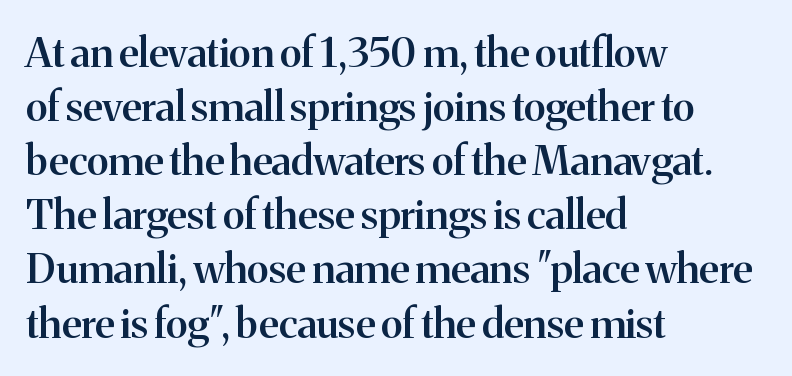
Q: Is the text bold? A: Semi-bold.
Q: Is the text italic (slanted)? A: No, it is upright.
Q: Is the typeface a serif or a sans-serif typeface? A: Serif.
Q: Is the text underlined? A: No.
Q: How is the paragraph aligned? A: Left-aligned.
Q: Is the spacing between letters normal or unusually wide? A: Normal.
Q: Is the spacing between lines tight, normal or loose? A: Normal.
Q: Width (condensed, normal, or wide)? A: Normal.
Q: Stroke contrast? A: Medium.
Q: x-height? A: Medium.
Q: Monospaced? A: No.
